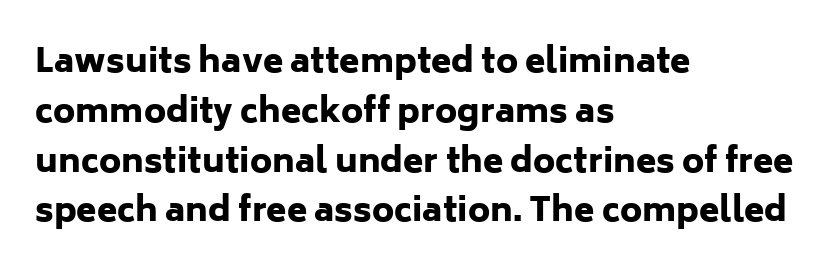
The zone under the glyphs is completely vacant. This block has exactly the height ordinary leading produces. Think of a printed novel: that variable character pitch is what you see here. Posture: vertical. Note: no serifs on the glyphs.
